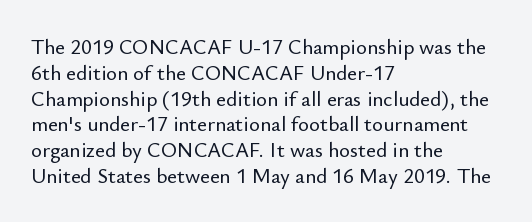
Underline: absent. This rendering uses left alignment, leaving the right contour irregular. A typesetter would mark this as roman, not italic. In terms of letterspacing, this is plain default setting.
